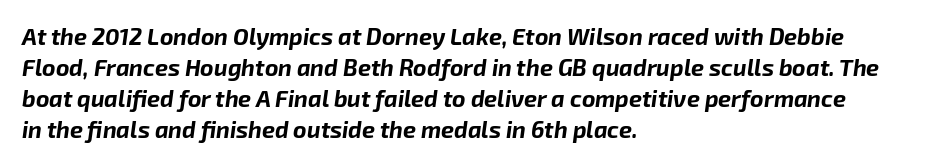
Q: Is the text bold? A: Yes.
Q: Is the text italic (slanted)? A: Yes, it leans right by about 8 degrees.
Q: Is the text underlined? A: No.
Q: How is the paragraph aligned? A: Left-aligned.
Q: Is the spacing between letters normal or unusually wide? A: Normal.
Q: Is the spacing between lines tight, normal or loose? A: Normal.
